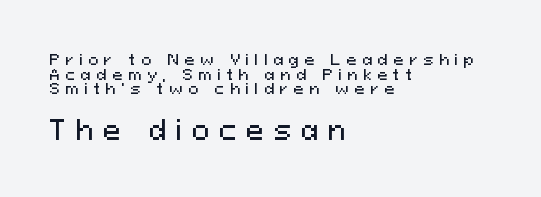
The image shows 26 px text type, upright; set left-aligned, tight line spacing (0.97x), unusually wide letter spacing (+0.38 em), not underlined; the second (bottom) block is 1.73x larger.
